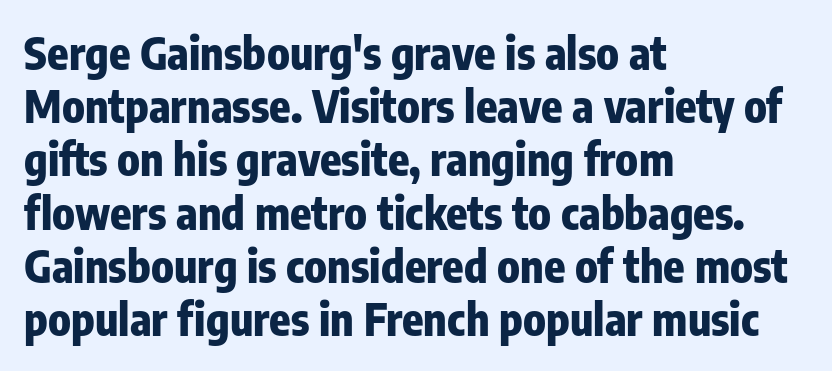
{"serif": "no", "italic": "no", "bold": "yes", "weight": "heavy", "width": "condensed", "stroke_contrast": "low", "x_height": "medium", "monospaced": "no", "underline": "no", "align": "left", "line_spacing_ratio": 1.21, "letter_spacing": "normal", "letter_spacing_em": 0.0, "glyph_px": 44}
